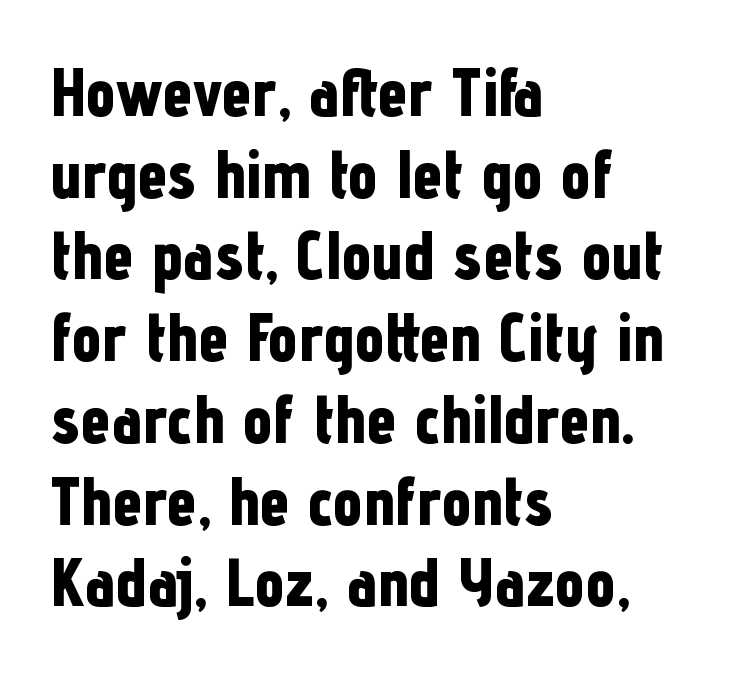
The axis of the letterforms is exactly vertical. The ragged edge is on the right, which tells us the setting is flush left. A typesetter would call this proportional, since set widths differ per character. Is the letter spacing exaggerated? No — it looks like the ordinary default. The font is running at its bold setting.
